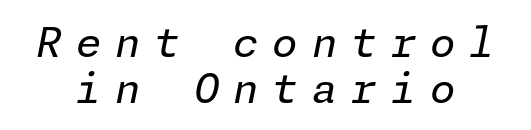
Q: Is the text bold? A: No.
Q: Is the text italic (slanted)? A: Yes, it leans right by about 11 degrees.
Q: Is the text underlined? A: No.
Q: Is the spacing between letters normal or unusually wide? A: Unusually wide.
Q: Is the spacing between lines tight, normal or loose? A: Tight.
Q: Width (condensed, normal, or wide)? A: Normal.
Q: Stroke contrast? A: Low.
Q: x-height? A: Medium.
